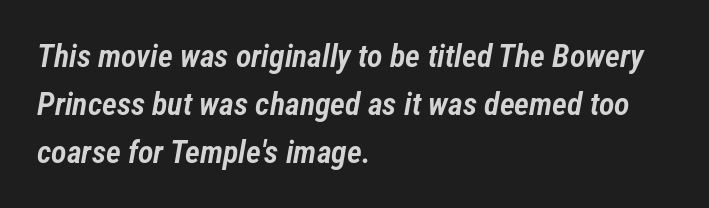
Q: Is the text bold? A: Semi-bold.
Q: Is the text italic (slanted)? A: Yes, it leans right by about 12 degrees.
Q: Is the text underlined? A: No.
Q: How is the paragraph aligned? A: Left-aligned.
Q: Is the spacing between letters normal or unusually wide? A: Normal.
Q: Is the spacing between lines tight, normal or loose? A: Normal.
Q: Width (condensed, normal, or wide)? A: Condensed.
Q: Stroke contrast? A: Low.
Q: x-height? A: Medium.
Q: Monospaced? A: No.
